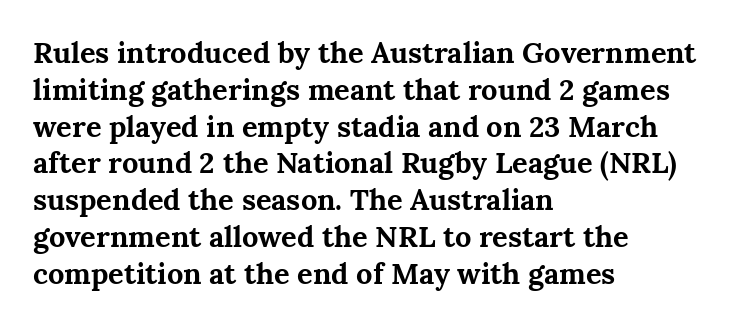
Q: Is the text bold? A: Yes.
Q: Is the text italic (slanted)? A: No, it is upright.
Q: Is the typeface a serif or a sans-serif typeface? A: Serif.
Q: Is the text underlined? A: No.
Q: How is the paragraph aligned? A: Left-aligned.
Q: Is the spacing between letters normal or unusually wide? A: Normal.
Q: Is the spacing between lines tight, normal or loose? A: Normal.
Q: Width (condensed, normal, or wide)? A: Normal.
Q: Stroke contrast? A: Medium.
Q: x-height? A: Medium.
Q: Monospaced? A: No.
